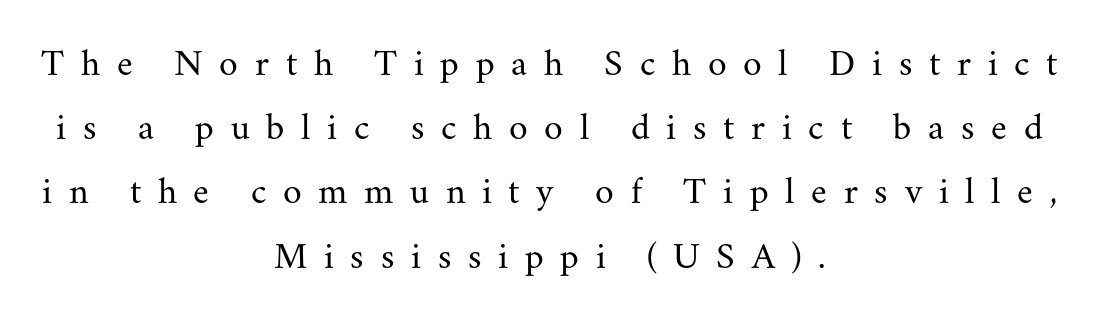
The image shows 38 px regular-weight serif type, upright; set centered, normal line spacing (1.69x), unusually wide letter spacing (+0.44 em), not underlined; medium stroke contrast and a small x-height.
